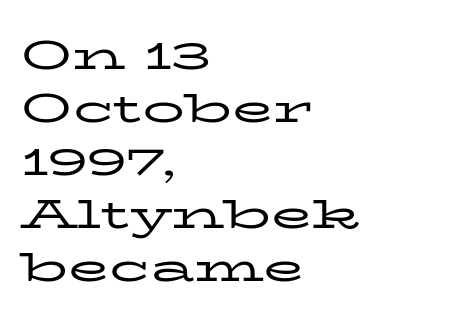
Q: Is the text bold? A: No.
Q: Is the text italic (slanted)? A: No, it is upright.
Q: Is the typeface a serif or a sans-serif typeface? A: Serif.
Q: Is the text underlined? A: No.
Q: How is the paragraph aligned? A: Left-aligned.
Q: Is the spacing between letters normal or unusually wide? A: Normal.
Q: Is the spacing between lines tight, normal or loose? A: Normal.
Q: Width (condensed, normal, or wide)? A: Wide.
Q: Stroke contrast? A: Low.
Q: x-height? A: Medium.
Q: Monospaced? A: No.
